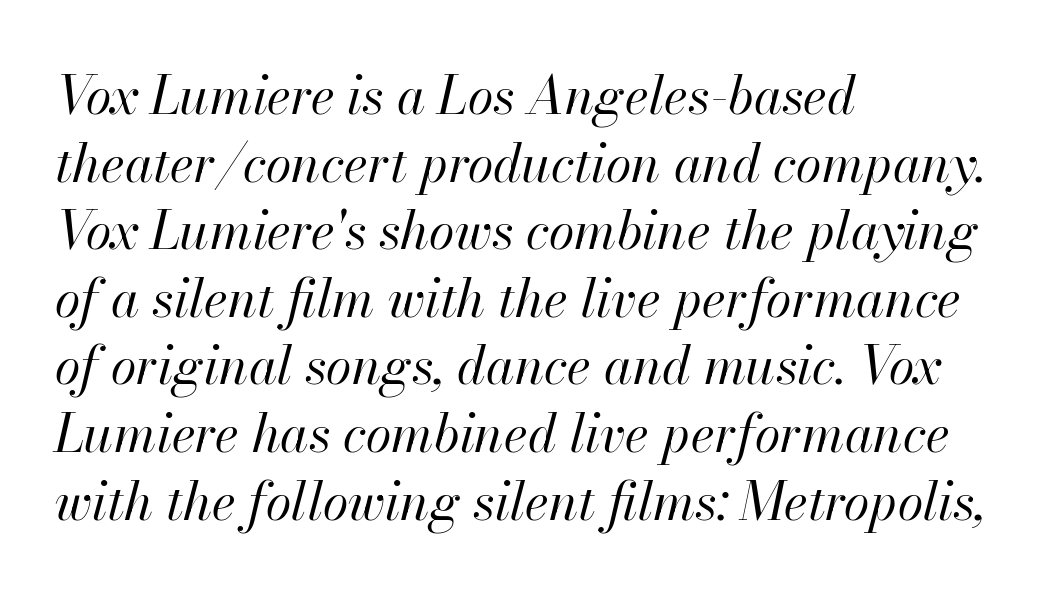
The image shows 52 px regular-weight type, italic (leaning right); set left-aligned, normal line spacing (1.3x), normal letter spacing, not underlined; high stroke contrast and a small x-height.
